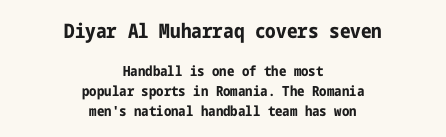
The words here are not underlined. Note: larger setting up top, smaller setting below. Ordinary non-slanted type is in use. Is there much room between lines? A standard amount, neither cramped nor airy. This is heavy type, rendered in bold.
